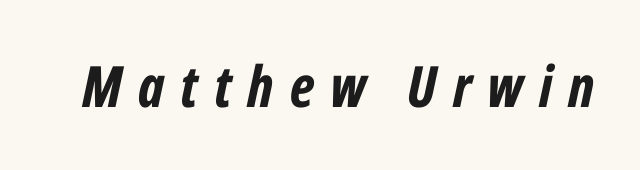
No word sits above an underline. What stands out about the letter spacing? Its width — letters are far apart. Tall strokes in this sample are angled rather than plumb. Plenty of ink on the page — the face is bold. This sample has the flowing, uneven cadence of proportional lettering.
